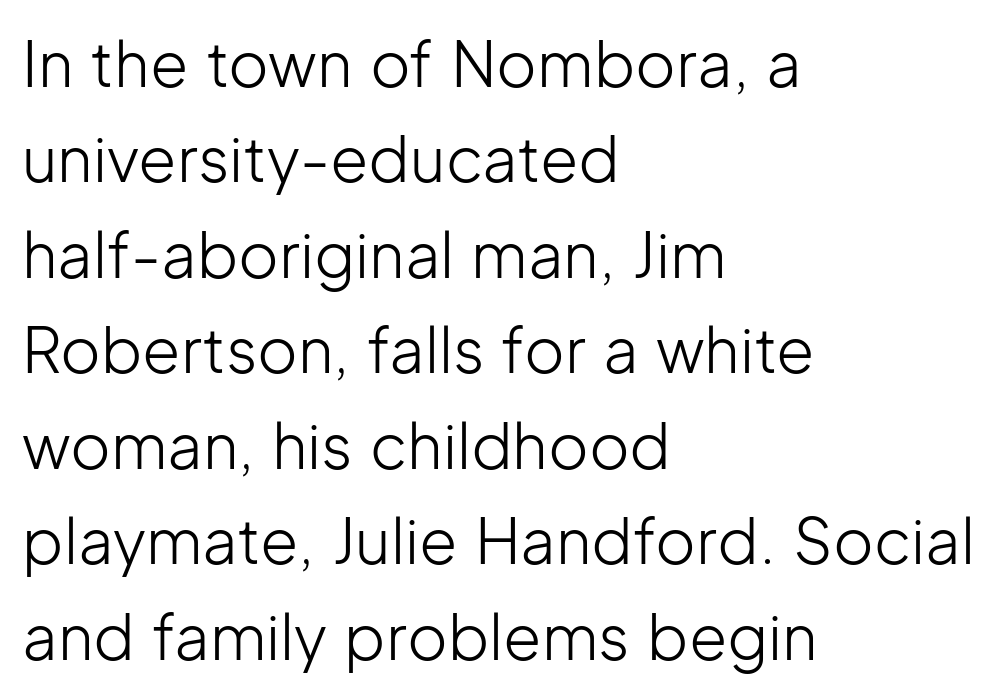
{"serif": "no", "italic": "no", "bold": "no", "weight": "light", "width": "normal", "stroke_contrast": "low", "x_height": "medium", "monospaced": "no", "underline": "no", "align": "left", "line_spacing": "normal", "line_spacing_ratio": 1.54, "letter_spacing": "normal", "letter_spacing_em": 0.0, "glyph_px": 62}
